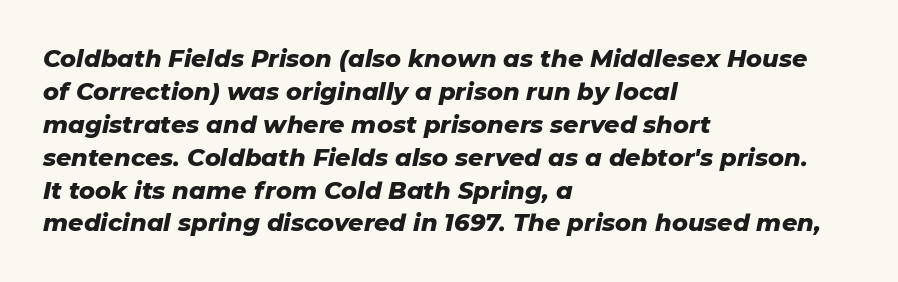
The image shows 24 px bold type, italic (leaning right); set left-aligned, normal line spacing (1.37x), normal letter spacing, not underlined.
